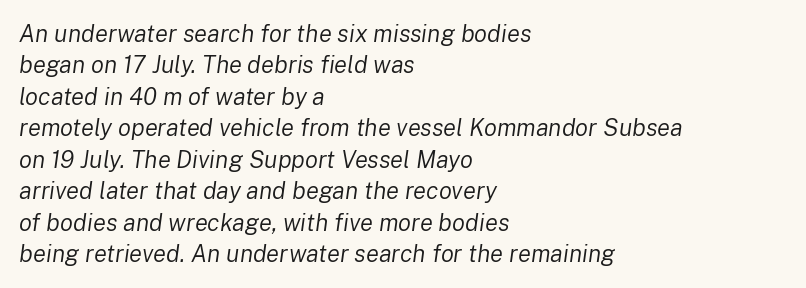
Letter spacing: default. One glance says typical: line gaps are just what's usual. Which margin do the lines hug? The left one — the right edge is uneven. A light-to-regular cut is what we see here. The area under the type is left untouched. You can tell it's italic because the verticals aren't actually vertical.
